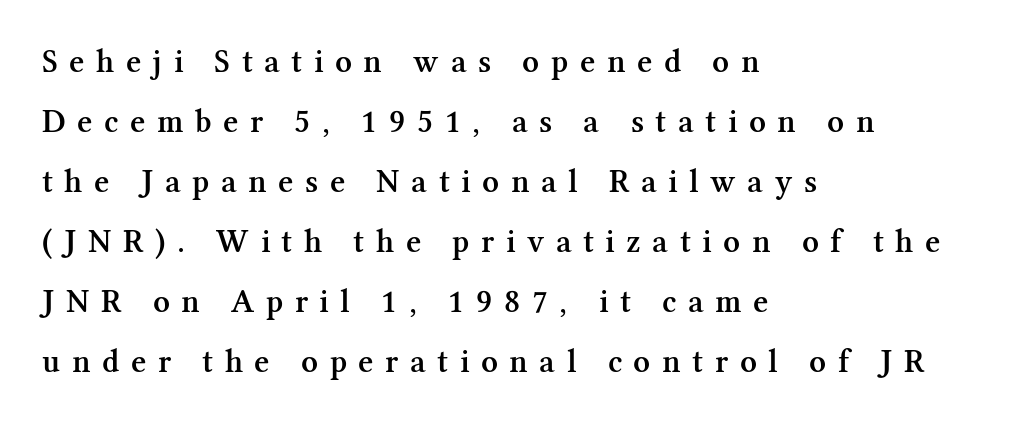
{"serif": "yes", "italic": "no", "bold": "semi", "weight": "semibold", "width": "normal", "stroke_contrast": "medium", "x_height": "medium", "monospaced": "no", "underline": "no", "align": "left", "line_spacing_ratio": 1.82, "letter_spacing": "wide", "letter_spacing_em": 0.35, "glyph_px": 33}
